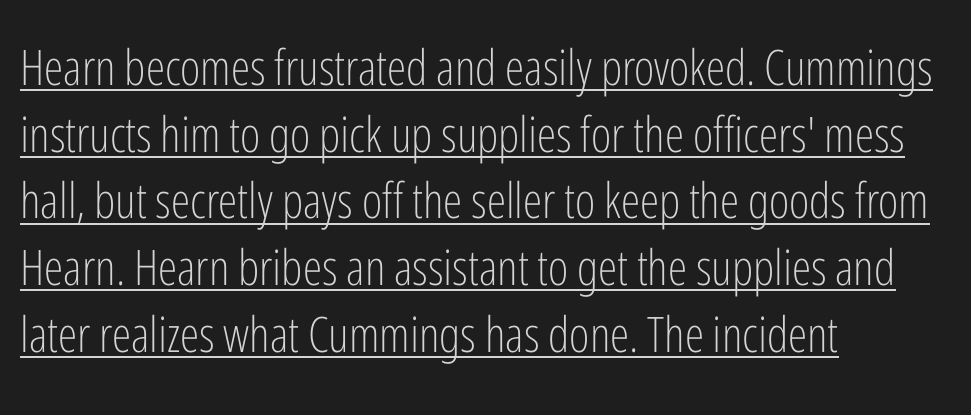
The image shows 49 px light, condensed sans-serif type, upright; set left-aligned, normal line spacing (1.36x), normal letter spacing, underlined; low stroke contrast and a medium x-height.
